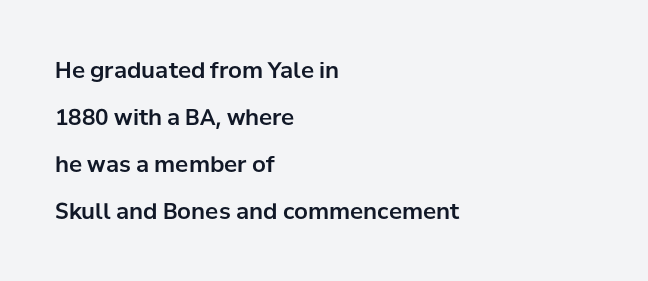
{"italic": "no", "underline": "no", "align": "left", "line_spacing": "loose", "line_spacing_ratio": 2.13, "letter_spacing": "normal", "letter_spacing_em": 0.0, "glyph_px": 22}
